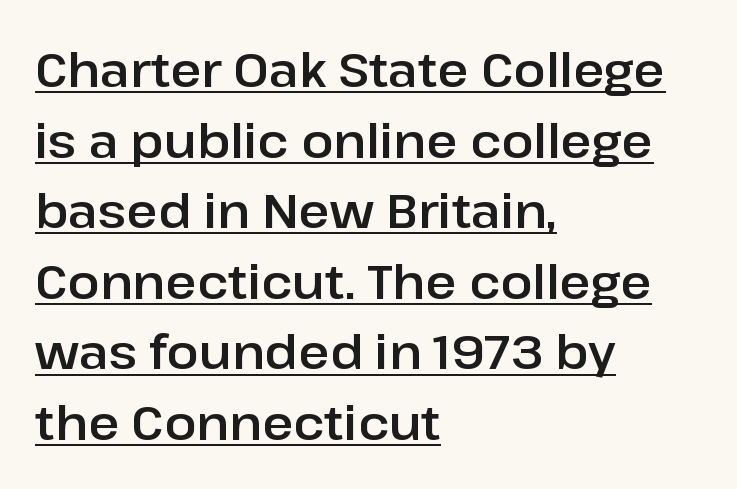
{"serif": "no", "italic": "no", "width": "normal", "stroke_contrast": "low", "x_height": "medium", "monospaced": "no", "underline": "yes", "align": "left", "line_spacing": "normal", "line_spacing_ratio": 1.47, "letter_spacing": "normal", "letter_spacing_em": 0.0, "glyph_px": 48}
